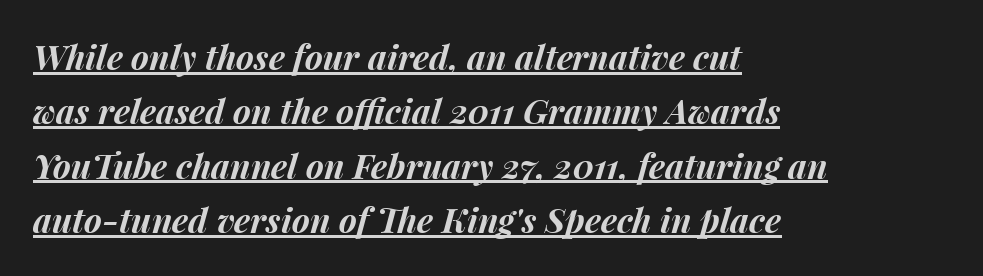
The image shows 34 px bold type, italic (leaning right); set left-aligned, normal line spacing (1.6x), normal letter spacing, underlined; medium stroke contrast and a medium x-height.
